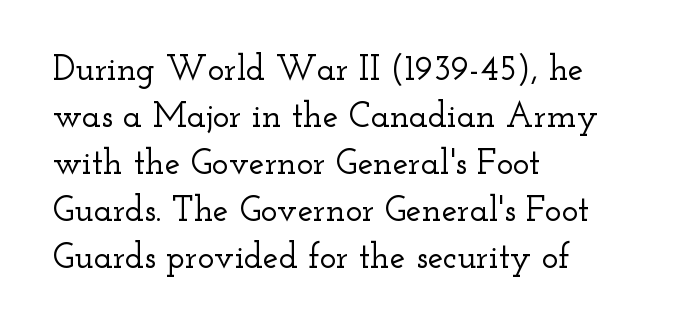
The image shows 35 px wide serif type, upright; set left-aligned, normal line spacing (1.34x), normal letter spacing, not underlined; low stroke contrast and a small x-height.
